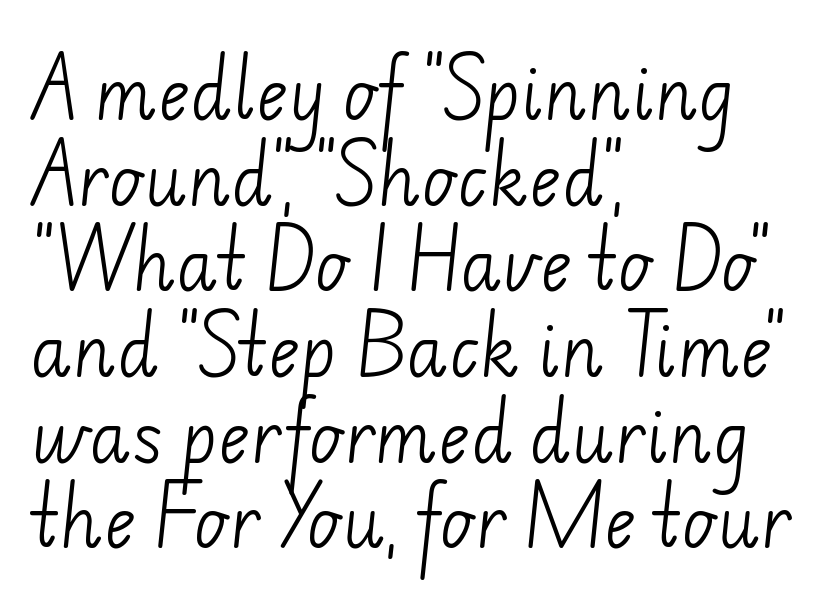
The image shows 68 px light sans-serif type; set left-aligned, normal line spacing (1.26x), normal letter spacing, not underlined; low stroke contrast and a small x-height.
